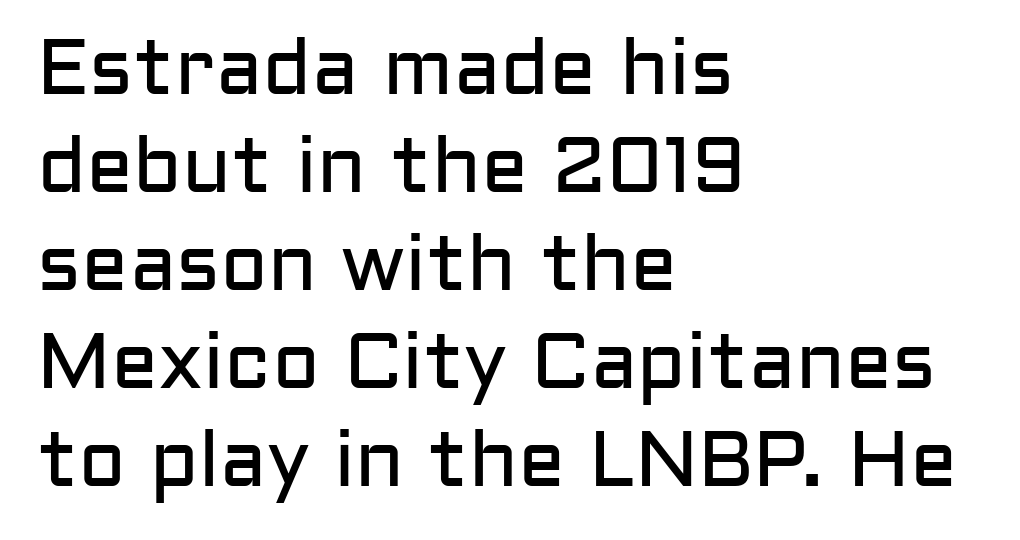
{"serif": "no", "italic": "no", "bold": "no", "weight": "regular", "width": "normal", "stroke_contrast": "low", "x_height": "medium", "monospaced": "no", "underline": "no", "align": "left", "line_spacing_ratio": 1.24, "letter_spacing": "normal", "letter_spacing_em": 0.0, "glyph_px": 79}
